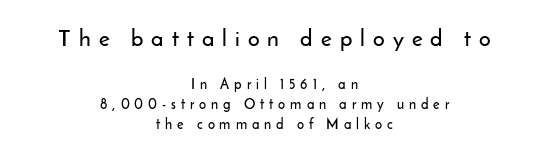
What's the leading like? Ordinary, nothing unusual. The paragraph has two soft edges and a firm central axis. Size hierarchy here favors the leading block over the trailing one. Loose tracking; the words dissolve into strings of separated letters. Letters rest on an invisible, unmarked baseline.
